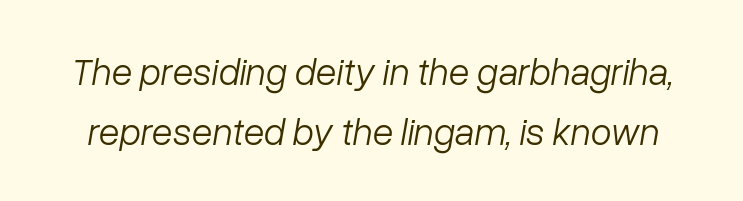
Q: Is the text bold? A: No.
Q: Is the text italic (slanted)? A: Yes, it leans right by about 10 degrees.
Q: Is the text underlined? A: No.
Q: Is the spacing between letters normal or unusually wide? A: Normal.
Q: Is the spacing between lines tight, normal or loose? A: Normal.
Q: Width (condensed, normal, or wide)? A: Normal.
Q: Stroke contrast? A: Low.
Q: x-height? A: Medium.
Q: Monospaced? A: No.
